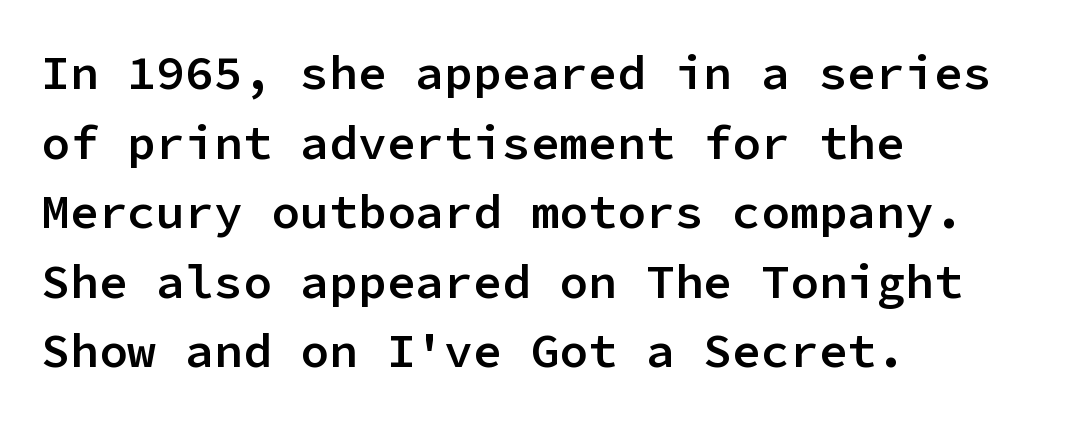
Q: Is the text bold? A: Semi-bold.
Q: Is the text italic (slanted)? A: No, it is upright.
Q: Is the typeface a serif or a sans-serif typeface? A: Sans-serif.
Q: Is the text underlined? A: No.
Q: How is the paragraph aligned? A: Left-aligned.
Q: Is the spacing between letters normal or unusually wide? A: Normal.
Q: Is the spacing between lines tight, normal or loose? A: Normal.
Q: Width (condensed, normal, or wide)? A: Normal.
Q: Stroke contrast? A: Low.
Q: x-height? A: Medium.
Q: Monospaced? A: Yes.
